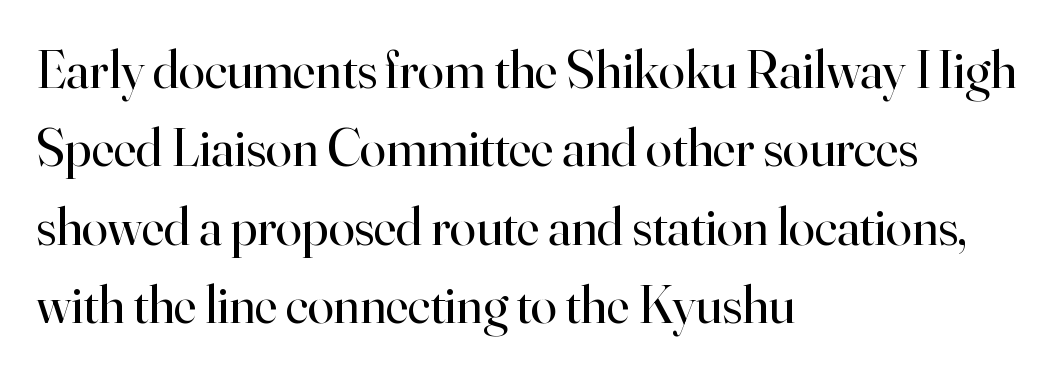
{"serif": "yes", "italic": "no", "bold": "no", "weight": "regular", "width": "normal", "stroke_contrast": "high", "x_height": "small", "monospaced": "no", "underline": "no", "align": "left", "line_spacing": "normal", "line_spacing_ratio": 1.48, "letter_spacing": "normal", "letter_spacing_em": 0.0, "glyph_px": 53}
